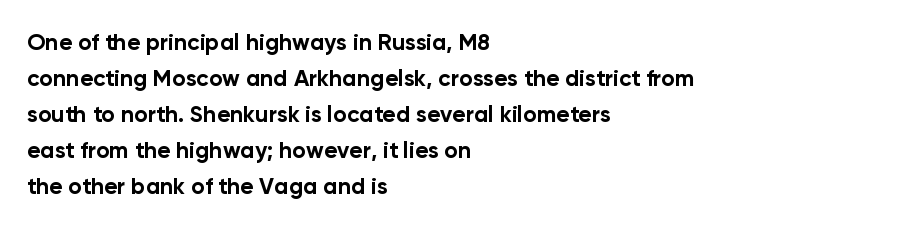
The line-height multiplier appears to be the usual default. Plain, unruled lines of type. The type is set solid horizontally, with unmodified tracking. Horizontal alignment here is leftward, the default for most running prose. Does the weight exceed regular? Yes, all the way to bold.
